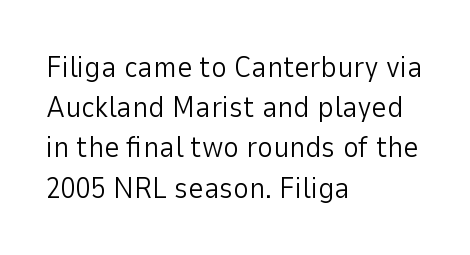
The image shows 30 px light sans-serif type, upright; set left-aligned, normal line spacing (1.34x), normal letter spacing, not underlined; low stroke contrast and a medium x-height.
